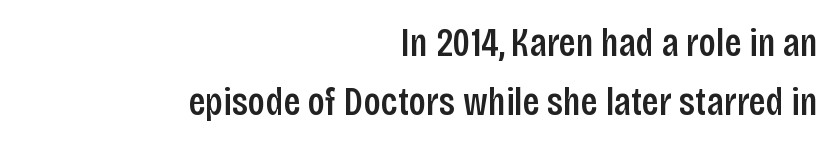
Q: Is the text bold? A: Semi-bold.
Q: Is the text italic (slanted)? A: No, it is upright.
Q: Is the typeface a serif or a sans-serif typeface? A: Sans-serif.
Q: Is the text underlined? A: No.
Q: How is the paragraph aligned? A: Right-aligned.
Q: Is the spacing between letters normal or unusually wide? A: Normal.
Q: Is the spacing between lines tight, normal or loose? A: Normal.
Q: Width (condensed, normal, or wide)? A: Condensed.
Q: Stroke contrast? A: Low.
Q: x-height? A: Large.
Q: Monospaced? A: No.
